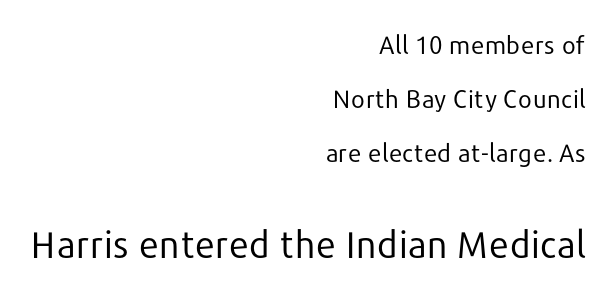
Think standard paragraph weight, or any step lighter than that. Nope, no serifs anywhere on these letters. The face used here appears at its bigger size in the lower chunk. Tracking here is standard; glyphs follow each other at the usual distance. Any mark beneath the type? The region is blank. Designer's note — italics off, roman on.
